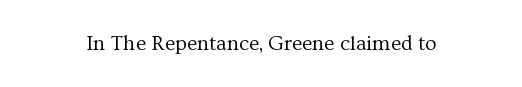
The passage shown is not underscored anywhere. The font's upright variant was chosen for this text. Stems here are at most as thick as an everyday book face. Observe the ordinary spacing: letters are neighbours, not strangers.
